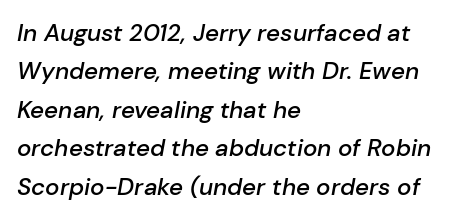
The image shows 24 px text type, italic (leaning right); set left-aligned, normal line spacing (1.6x), normal letter spacing, not underlined.
